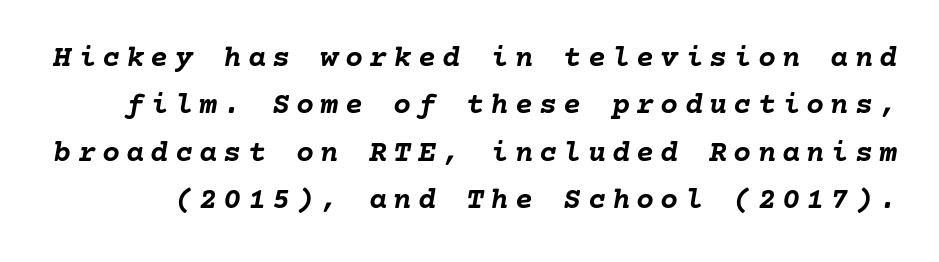
A typesetter would mark this as italic. Loose tracking; the words dissolve into strings of separated letters. Summary of weight: heavy, a full bold. The baseline area is clear. Does the leading feel generous? No, just average.
